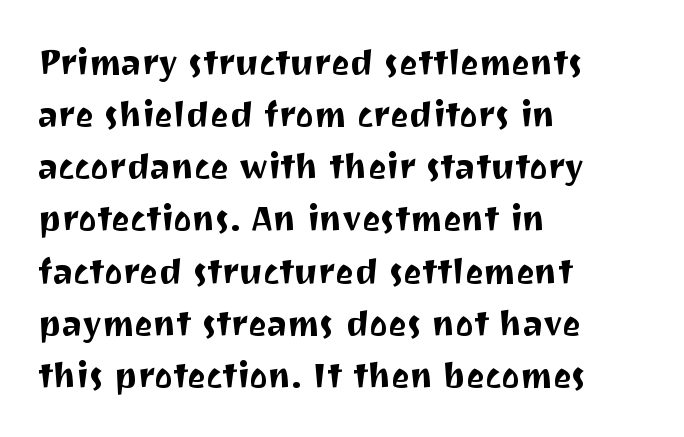
The letters stand straight up with perfectly vertical stems. In terms of letterform style, serifs are entirely absent. Is this a fixed-width face? No — the glyphs have proportional, varying widths. Leading: standard. Lines of text with bare space underneath. The lines are quadded left.
